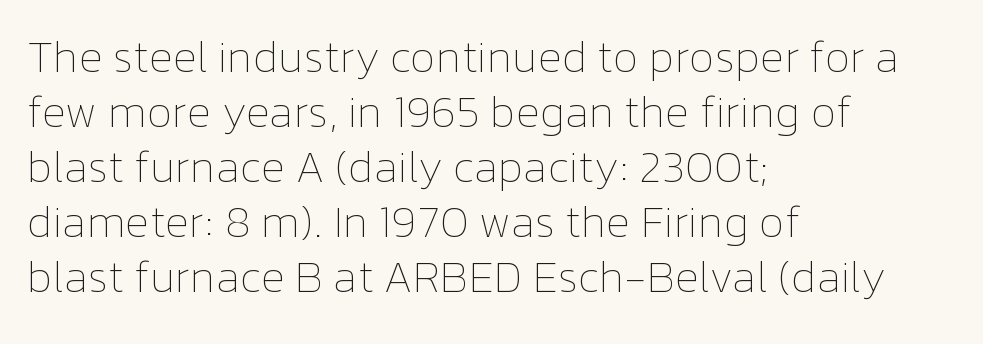
{"italic": "no", "bold": "no", "weight": "thin", "width": "normal", "stroke_contrast": "low", "x_height": "medium", "monospaced": "no", "underline": "no", "align": "left", "line_spacing_ratio": 1.22, "letter_spacing": "normal", "letter_spacing_em": 0.0, "glyph_px": 45}
